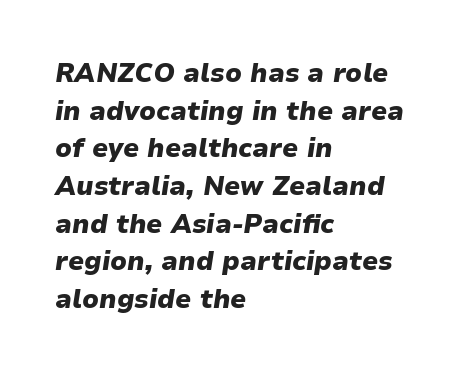
Tall strokes in this sample are angled rather than plumb. Glance below the letters and you will spot only blank space. Reading down the block, your eye returns to a fixed left position each line. A typesetter would call this leading conventional body-copy spacing.
